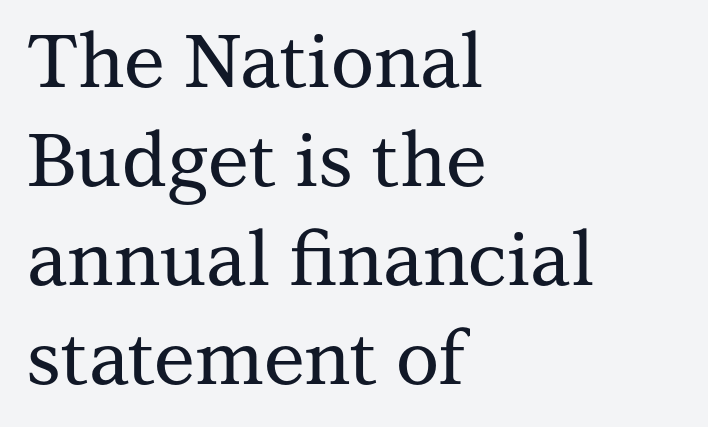
Q: Is the text italic (slanted)? A: No, it is upright.
Q: Is the typeface a serif or a sans-serif typeface? A: Serif.
Q: Is the text underlined? A: No.
Q: How is the paragraph aligned? A: Left-aligned.
Q: Is the spacing between letters normal or unusually wide? A: Normal.
Q: Is the spacing between lines tight, normal or loose? A: Normal.
Q: Width (condensed, normal, or wide)? A: Normal.
Q: Stroke contrast? A: Medium.
Q: x-height? A: Medium.
Q: Monospaced? A: No.
